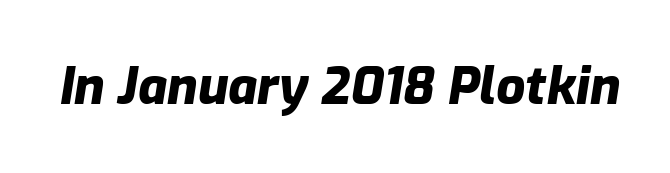
The image shows 51 px heavy type, italic (leaning right); set normal letter spacing, not underlined; low stroke contrast and a medium x-height.
